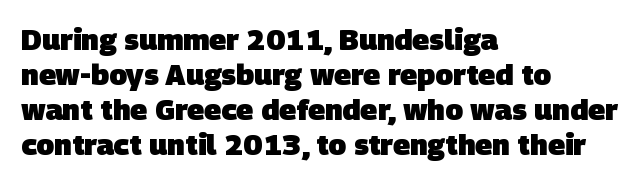
The image shows 29 px heavy sans-serif type; set left-aligned, line spacing 1.21x, normal letter spacing, not underlined; low stroke contrast and a large x-height.
